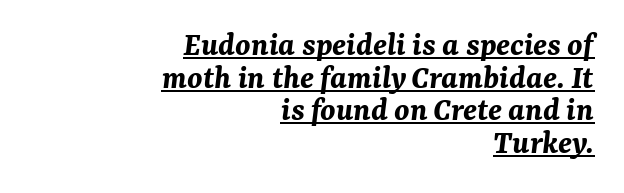
These lines keep a tight, regular rhythm from letter to letter. The line-height multiplier appears low, near solid setting. This sample carries an underscore along the baseline area. Reading down the block, your eye finds every line finishing at a fixed right position. It's the slanting kind of type. Is this a fixed-width face? No — the glyphs have proportional, varying widths.
